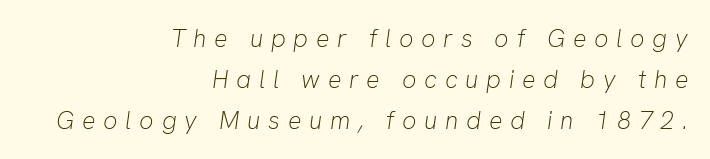
Q: Is the text bold? A: No.
Q: Is the text italic (slanted)? A: Yes, it leans right by about 8 degrees.
Q: Is the text underlined? A: No.
Q: How is the paragraph aligned? A: Right-aligned.
Q: Is the spacing between letters normal or unusually wide? A: Unusually wide.
Q: Is the spacing between lines tight, normal or loose? A: Normal.
